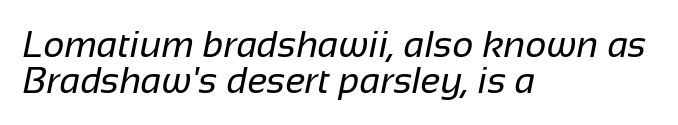
Q: Is the text bold? A: No.
Q: Is the typeface a serif or a sans-serif typeface? A: Sans-serif.
Q: Is the text underlined? A: No.
Q: How is the paragraph aligned? A: Left-aligned.
Q: Is the spacing between letters normal or unusually wide? A: Normal.
Q: Is the spacing between lines tight, normal or loose? A: Tight.
Q: Width (condensed, normal, or wide)? A: Normal.
Q: Stroke contrast? A: Low.
Q: x-height? A: Medium.
Q: Monospaced? A: No.
